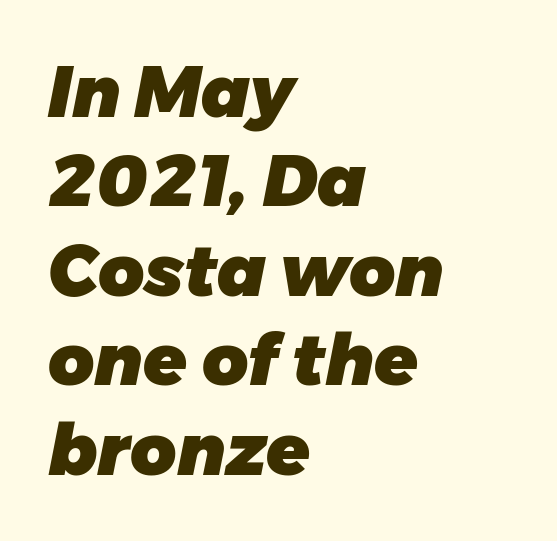
The type is set solid horizontally, with unmodified tracking. A typesetter would call this proportional, since set widths differ per character. A full-strength bold gives these letters their thick strokes. One glance says typical: line gaps are just what's usual. Rule under the text: the space is simply empty.
